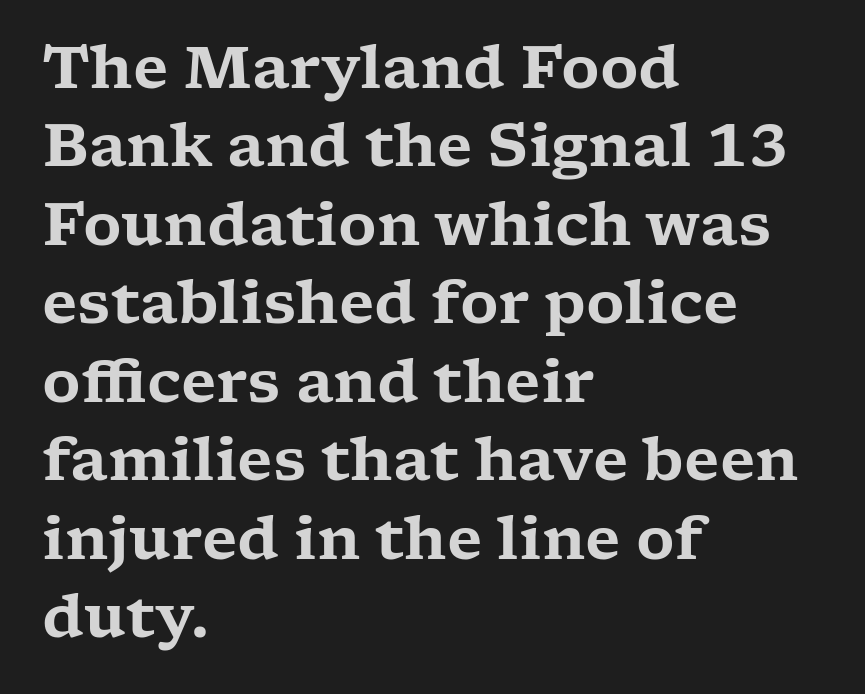
Rows of type keep a routine distance in the vertical direction. This is serif lettering, the kind often seen in printed books. In terms of letterspacing, this is plain default setting. No italicization has been applied; the sample stays upright. Descenders are the only things crossing below the line. Spacing verdict: proportional, widths tailored to each character.
